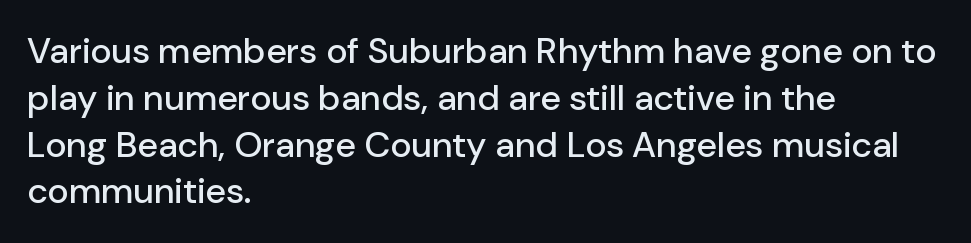
The image shows 36 px sans-serif type, upright; set left-aligned, normal line spacing (1.3x), normal letter spacing, not underlined; low stroke contrast and a medium x-height.
